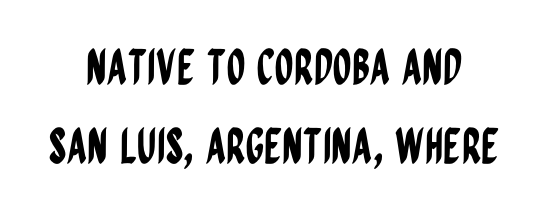
{"serif": "no", "italic": "no", "width": "condensed", "stroke_contrast": "low", "x_height": "large", "monospaced": "no", "underline": "no", "align": "center", "line_spacing": "normal", "line_spacing_ratio": 1.64, "letter_spacing": "normal", "letter_spacing_em": 0.0, "glyph_px": 48}
